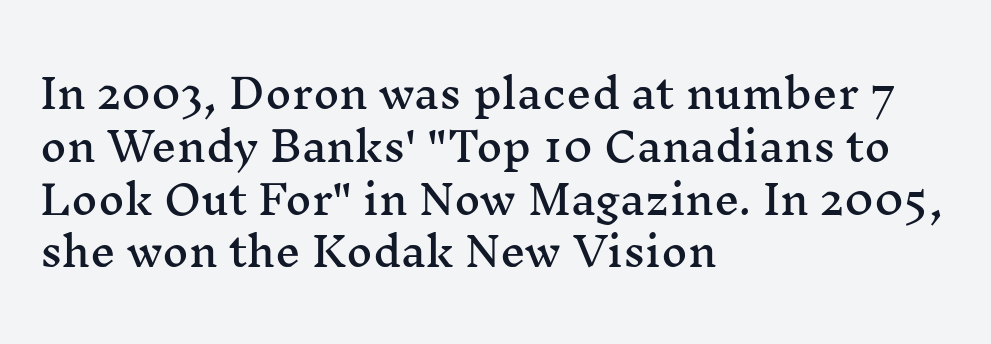
The image shows 40 px wide serif type, upright; set left-aligned, normal line spacing (1.32x), normal letter spacing, not underlined; medium stroke contrast and a medium x-height.
